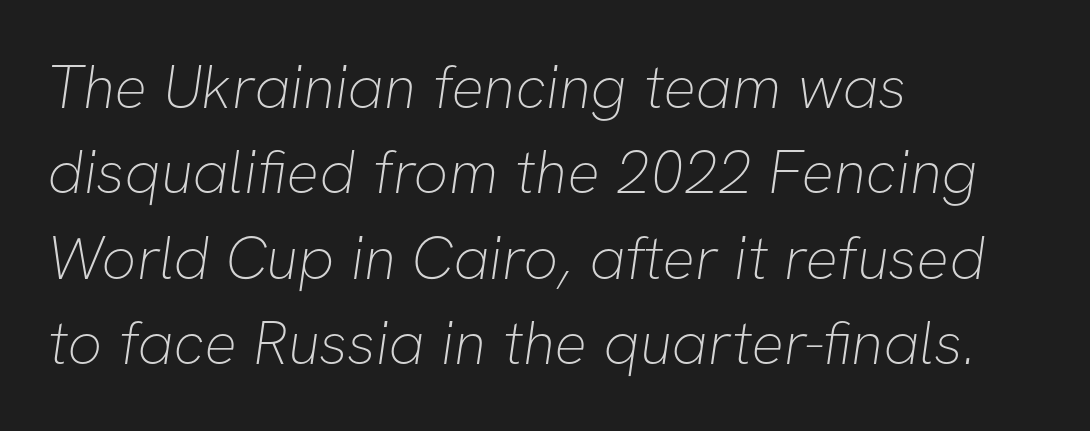
The face looks like a standard text weight, possibly lighter. Teacher's note: observe the even left margin — that is flush-left alignment. This sample keeps an unexceptional amount of space between lines. The rendering uses natural spacing where letterforms have individual widths. Decoration check: the copy has no underline.
